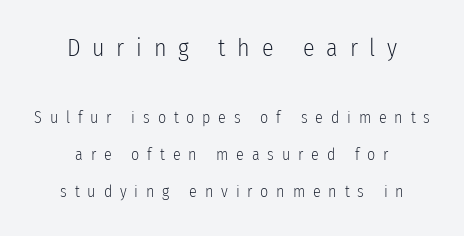
The image shows 24 px text type, upright; set centered, loose line spacing (2.32x), unusually wide letter spacing (+0.49 em), not underlined; the first (top) block is 1.5x larger.
